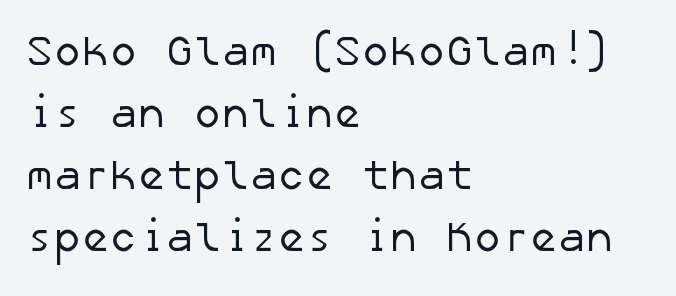
{"serif": "no", "bold": "no", "weight": "regular", "width": "normal", "stroke_contrast": "low", "x_height": "medium", "underline": "no", "align": "left", "line_spacing": "normal", "line_spacing_ratio": 1.48, "letter_spacing": "normal", "letter_spacing_em": 0.0, "glyph_px": 42}
